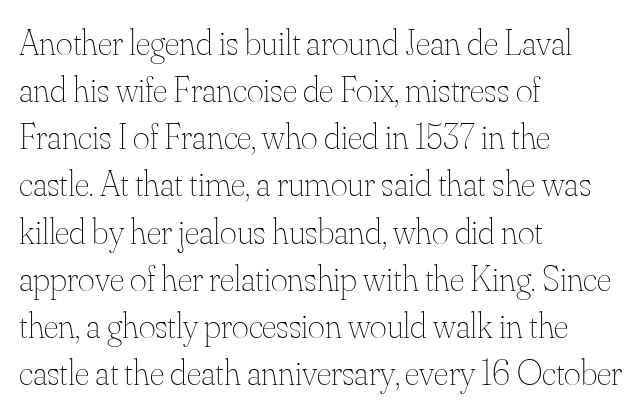
Q: Is the text bold? A: No.
Q: Is the text italic (slanted)? A: No, it is upright.
Q: Is the text underlined? A: No.
Q: How is the paragraph aligned? A: Left-aligned.
Q: Is the spacing between letters normal or unusually wide? A: Normal.
Q: Is the spacing between lines tight, normal or loose? A: Normal.
Q: Width (condensed, normal, or wide)? A: Normal.
Q: Stroke contrast? A: Medium.
Q: x-height? A: Small.
Q: Monospaced? A: No.
